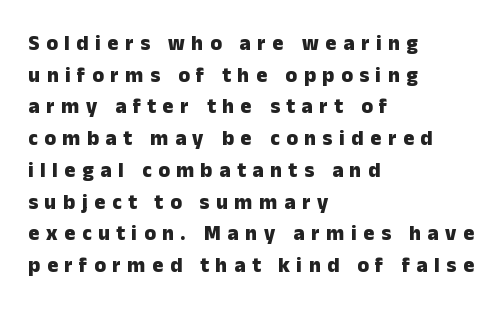
Reading down the block, your eye returns to a fixed left position each line. The type is letterspaced generously, with wide tracking. Honestly, the row spacing looks completely unremarkable. The letters are bold, with thick, heavy strokes. This is the regular roman posture of the typeface. The string is rendered with underlining switched off.
